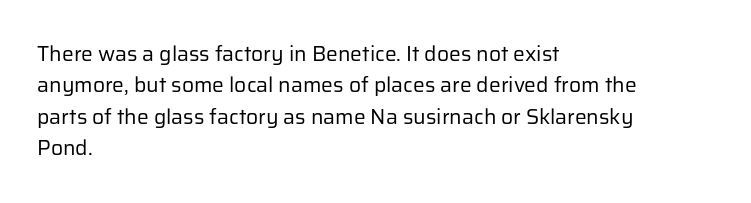
Each row of text sits above clean, open space. Italic? Not at all — the glyphs are vertical. Typeset ragged right — the left edge is the straight one. Each word holds together tightly as a unit, with standard inter-letter gaps. Interline gaps are of average width in this sample.
